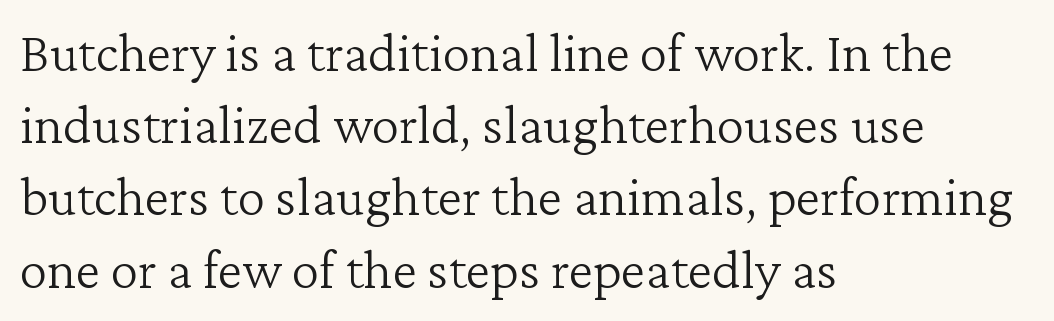
The image shows 56 px light serif type, upright; set left-aligned, normal line spacing (1.29x), normal letter spacing, not underlined; low stroke contrast and a medium x-height.
